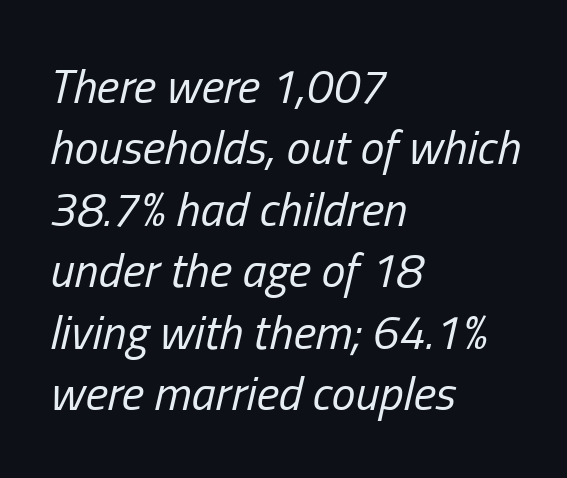
{"italic": "yes", "lean": "right", "slant_degrees": 13, "bold": "no", "weight": "regular", "width": "condensed", "stroke_contrast": "low", "x_height": "medium", "monospaced": "no", "underline": "no", "align": "left", "line_spacing": "normal", "line_spacing_ratio": 1.28, "letter_spacing": "normal", "letter_spacing_em": 0.0, "glyph_px": 48}
